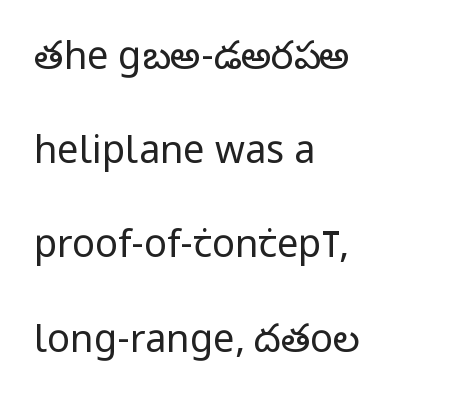
The image shows 38 px regular-weight, condensed sans-serif type, upright; set left-aligned, loose line spacing (2.48x), normal letter spacing, not underlined; low stroke contrast and a large x-height.
